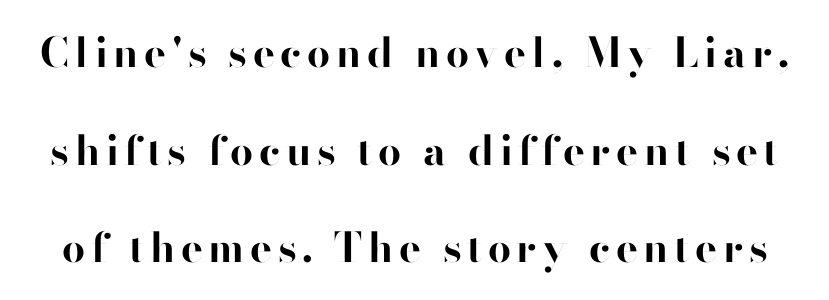
The image shows 41 px bold sans-serif type, upright; set loose line spacing (2.38x), not underlined; high stroke contrast and a small x-height.
